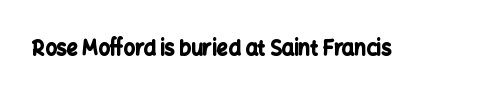
The image shows 20 px bold type, upright; set normal letter spacing, not underlined.
